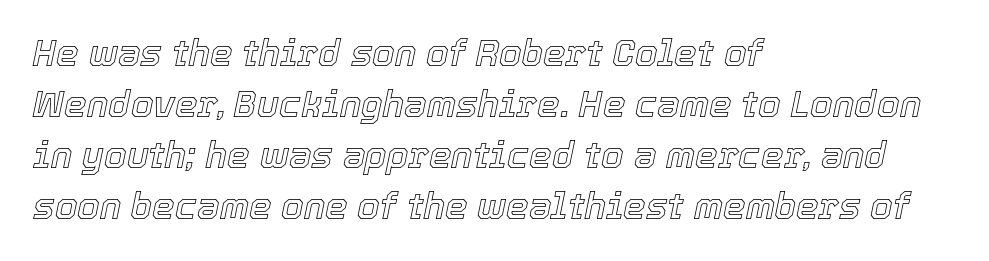
Any mark beneath the type? The region is blank. Letter spacing: default. A normal amount of white space separates one row of letters from the next. This sample has the flowing, uneven cadence of proportional lettering.
